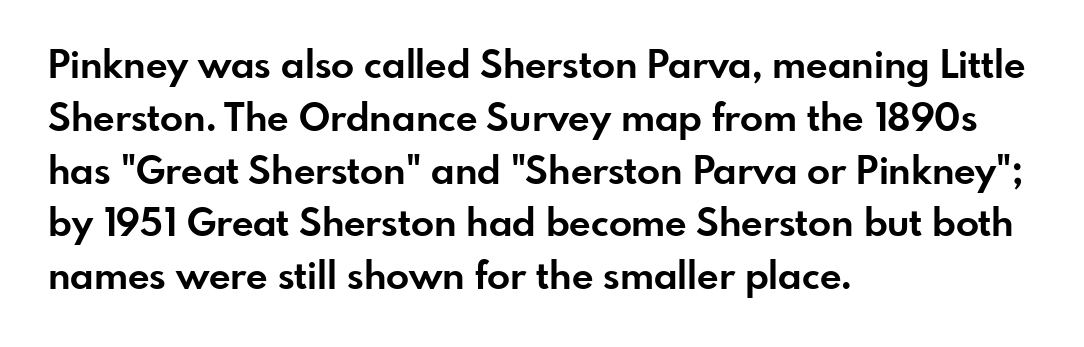
No italicization has been applied; the sample stays upright. The passage shown is typed in a proportional face where columns would drift. This rendering features lettering with no underline. Interline gaps are of average width in this sample.
